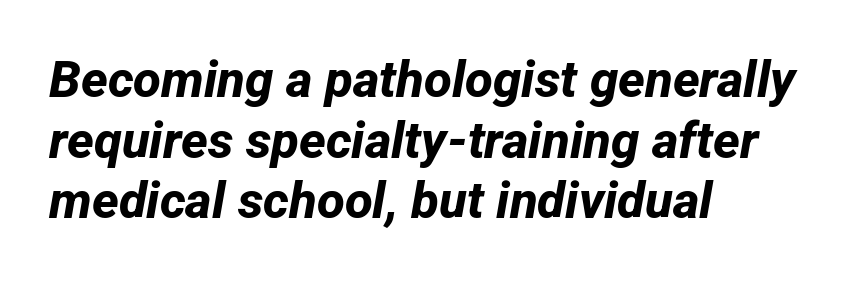
No feet cap the strokes, marking this as sans-serif type. Character widths vary here, with narrow letters taking less room than wide ones. Notice how thick the strokes are: this is what a full bold looks like. Descender tails drop into unmarked territory. Horizontal alignment here is leftward, the default for most running prose.
